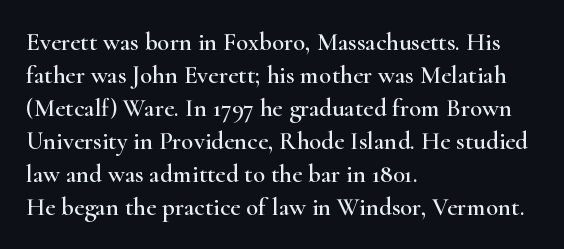
{"italic": "no", "underline": "no", "align": "left", "line_spacing": "normal", "line_spacing_ratio": 1.32, "letter_spacing": "normal", "letter_spacing_em": 0.0, "glyph_px": 25}
